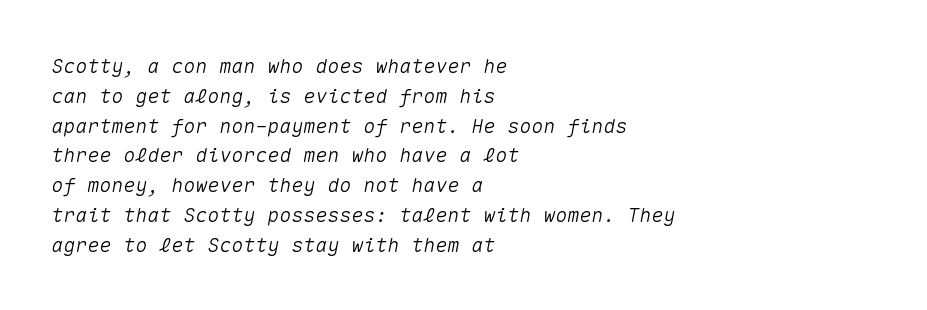
Bare-footed words on every line. The specimen reads as italic at a glance. No extra tracking has been applied to these lines. The passage shown stacks its lines at a standard gap. Each line starts at the same left margin while the right side varies.
